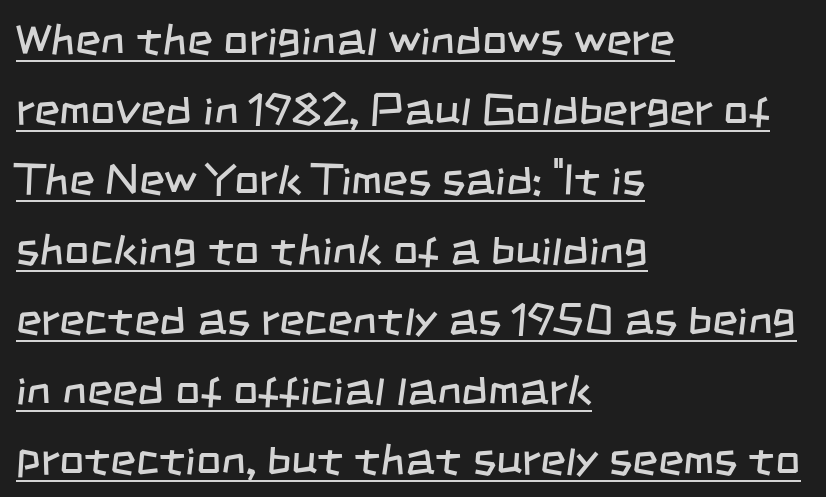
Q: Is the text bold? A: No.
Q: Is the typeface a serif or a sans-serif typeface? A: Sans-serif.
Q: Is the text underlined? A: Yes.
Q: How is the paragraph aligned? A: Left-aligned.
Q: Is the spacing between letters normal or unusually wide? A: Normal.
Q: Is the spacing between lines tight, normal or loose? A: Normal.
Q: Width (condensed, normal, or wide)? A: Condensed.
Q: Stroke contrast? A: Low.
Q: x-height? A: Large.
Q: Monospaced? A: No.
